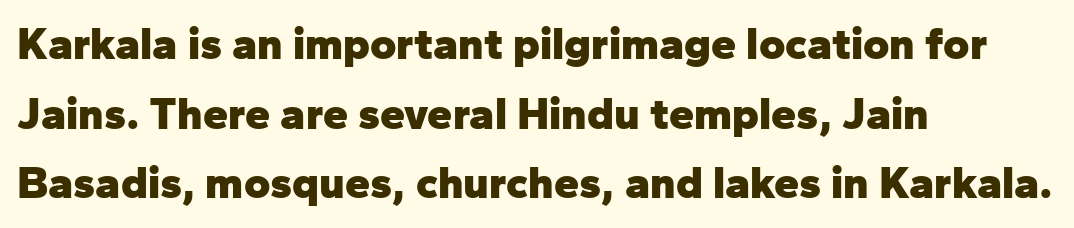
The image shows 45 px heavy sans-serif type, upright; set left-aligned, normal line spacing (1.55x), normal letter spacing, not underlined; low stroke contrast and a medium x-height.
